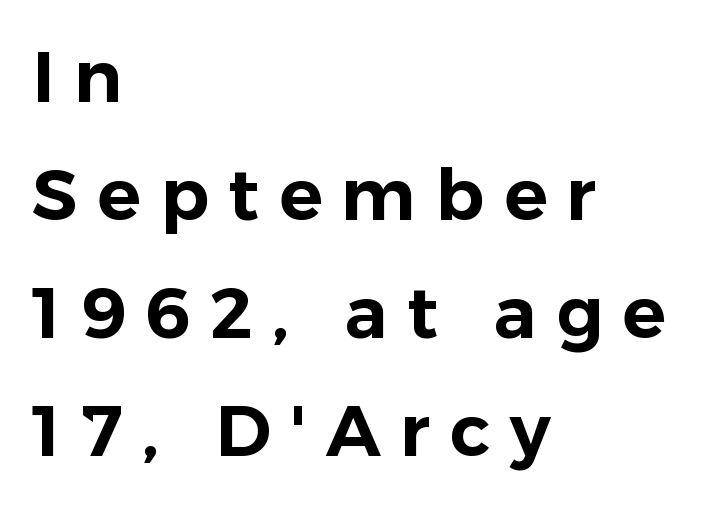
Q: Is the text italic (slanted)? A: No, it is upright.
Q: Is the typeface a serif or a sans-serif typeface? A: Sans-serif.
Q: Is the text underlined? A: No.
Q: How is the paragraph aligned? A: Left-aligned.
Q: Is the spacing between letters normal or unusually wide? A: Unusually wide.
Q: Is the spacing between lines tight, normal or loose? A: Normal.
Q: Width (condensed, normal, or wide)? A: Normal.
Q: Stroke contrast? A: Low.
Q: x-height? A: Medium.
Q: Monospaced? A: No.
